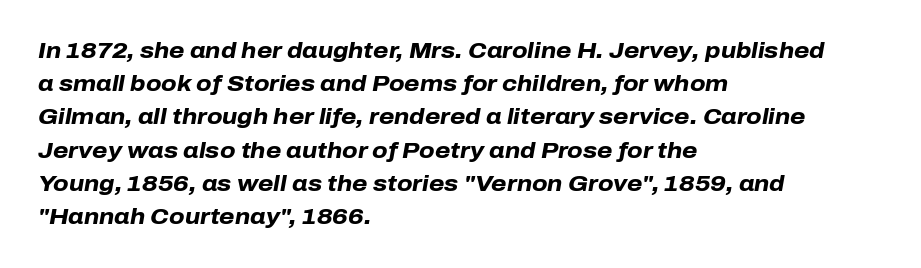
{"italic": "yes", "lean": "right", "slant_degrees": 10, "bold": "yes", "underline": "no", "align": "left", "line_spacing": "normal", "line_spacing_ratio": 1.51, "letter_spacing": "normal", "letter_spacing_em": 0.0, "glyph_px": 22}
